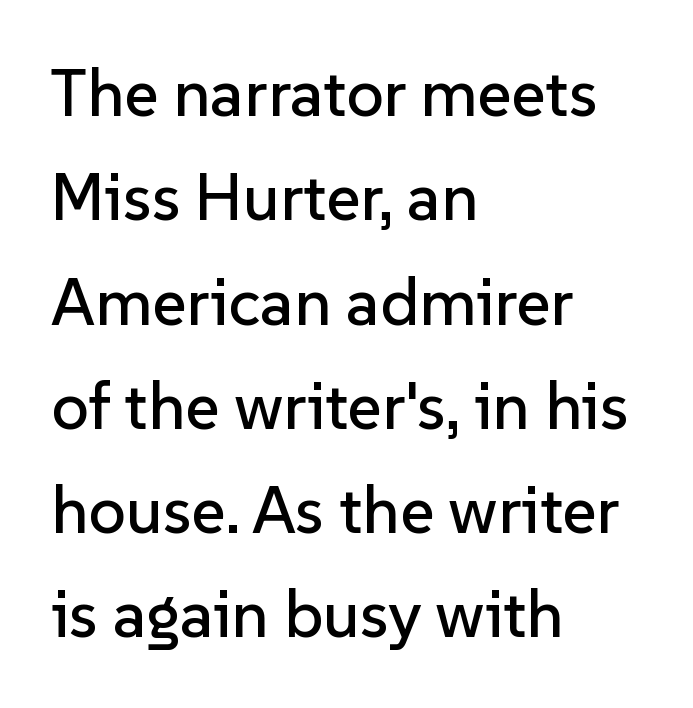
{"serif": "no", "italic": "no", "width": "normal", "stroke_contrast": "low", "x_height": "medium", "monospaced": "no", "underline": "no", "align": "left", "line_spacing": "normal", "line_spacing_ratio": 1.58, "letter_spacing": "normal", "letter_spacing_em": 0.0, "glyph_px": 66}
